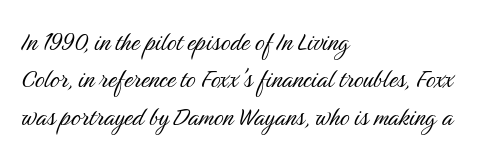
{"serif": "no", "bold": "no", "weight": "light", "width": "condensed", "stroke_contrast": "medium", "x_height": "medium", "monospaced": "no", "underline": "no", "align": "left", "line_spacing": "normal", "line_spacing_ratio": 1.25, "letter_spacing": "normal", "letter_spacing_em": 0.0, "glyph_px": 30}
